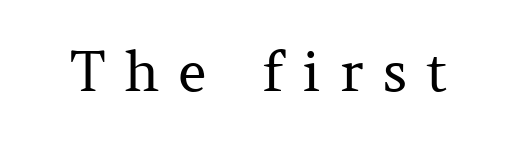
The image shows 55 px regular-weight serif type, upright; set unusually wide letter spacing (+0.34 em), not underlined; medium stroke contrast and a medium x-height.
